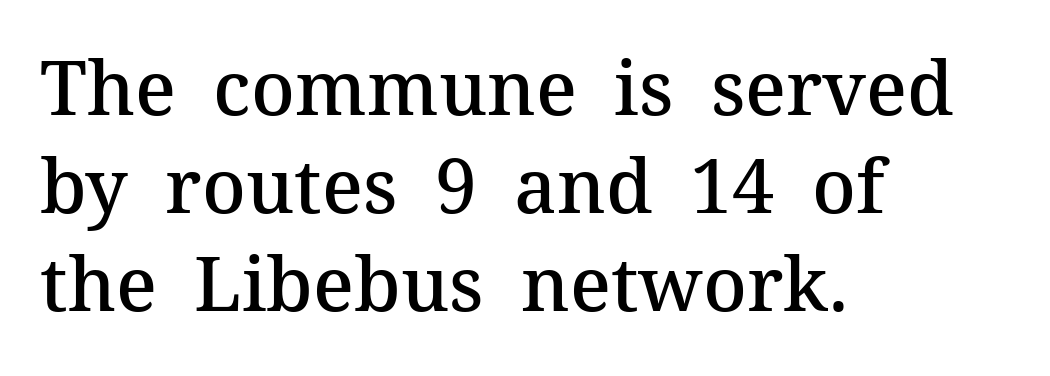
The rendering keeps characters at their native spacing. The leading is moderate, giving the passage an even texture. Typographically, this falls in the serif category. A fair bit of extra ink — the face is semibold, not bold.
